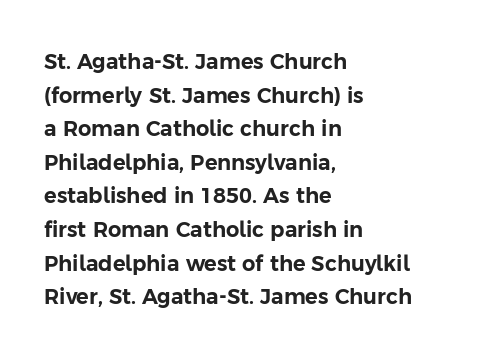
Q: Is the text italic (slanted)? A: No, it is upright.
Q: Is the text underlined? A: No.
Q: How is the paragraph aligned? A: Left-aligned.
Q: Is the spacing between letters normal or unusually wide? A: Normal.
Q: Is the spacing between lines tight, normal or loose? A: Normal.
